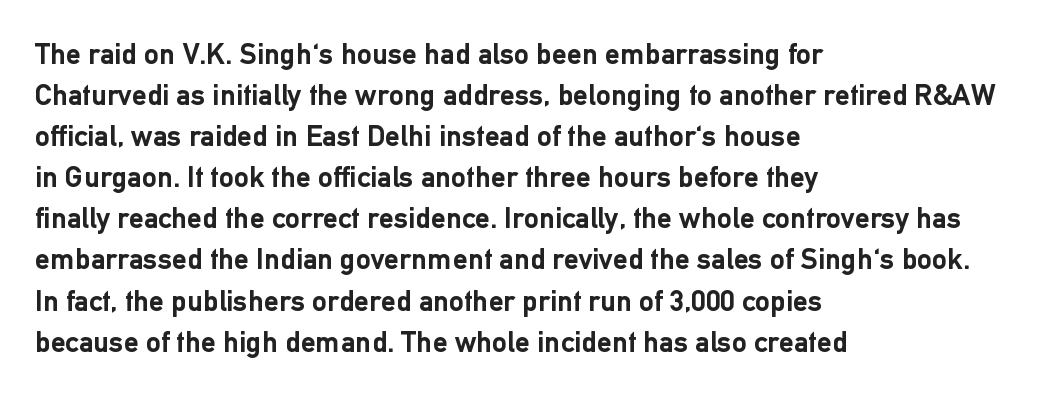
Q: Is the text bold? A: Yes.
Q: Is the text italic (slanted)? A: No, it is upright.
Q: Is the typeface a serif or a sans-serif typeface? A: Sans-serif.
Q: Is the text underlined? A: No.
Q: How is the paragraph aligned? A: Left-aligned.
Q: Is the spacing between letters normal or unusually wide? A: Normal.
Q: Is the spacing between lines tight, normal or loose? A: Normal.
Q: Width (condensed, normal, or wide)? A: Normal.
Q: Stroke contrast? A: Low.
Q: x-height? A: Medium.
Q: Monospaced? A: No.
